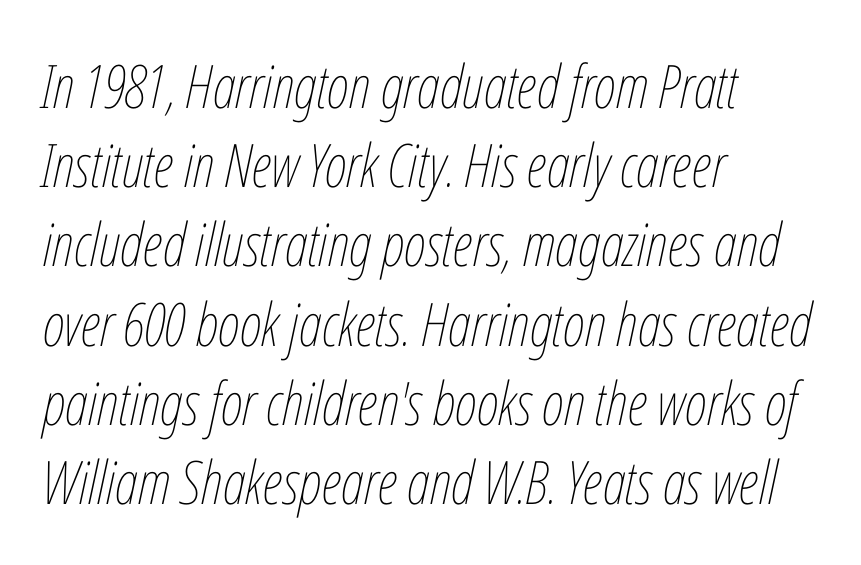
Q: Is the text bold? A: No.
Q: Is the text italic (slanted)? A: Yes, it leans right by about 12 degrees.
Q: Is the text underlined? A: No.
Q: How is the paragraph aligned? A: Left-aligned.
Q: Is the spacing between letters normal or unusually wide? A: Normal.
Q: Is the spacing between lines tight, normal or loose? A: Normal.
Q: Width (condensed, normal, or wide)? A: Condensed.
Q: Stroke contrast? A: Low.
Q: x-height? A: Medium.
Q: Monospaced? A: No.
